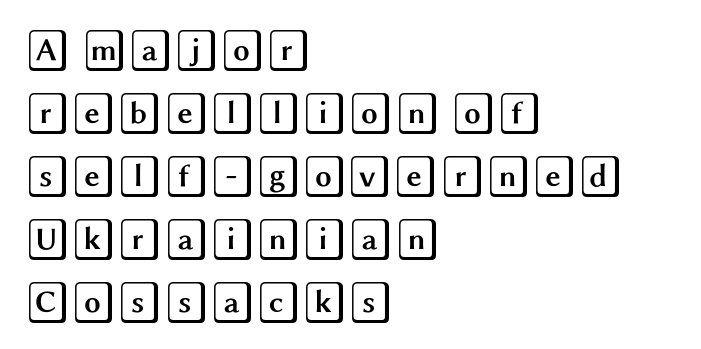
Q: Is the text italic (slanted)? A: No, it is upright.
Q: Is the text underlined? A: No.
Q: How is the paragraph aligned? A: Left-aligned.
Q: Is the spacing between letters normal or unusually wide? A: Normal.
Q: Is the spacing between lines tight, normal or loose? A: Normal.
Q: Width (condensed, normal, or wide)? A: Wide.
Q: x-height? A: Large.
